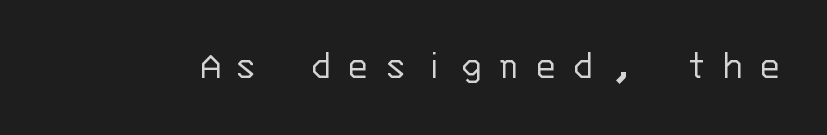
Q: Is the text bold? A: No.
Q: Is the text italic (slanted)? A: No, it is upright.
Q: Is the typeface a serif or a sans-serif typeface? A: Sans-serif.
Q: Is the text underlined? A: No.
Q: Is the spacing between letters normal or unusually wide? A: Unusually wide.
Q: Width (condensed, normal, or wide)? A: Normal.
Q: Stroke contrast? A: Low.
Q: x-height? A: Large.
Q: Monospaced? A: Yes.
